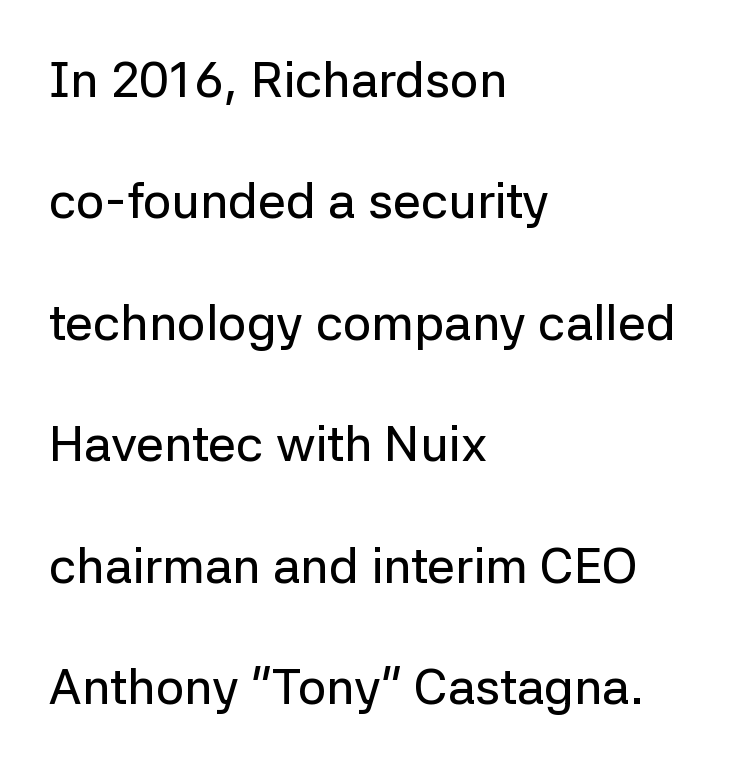
This sample has the flowing, uneven cadence of proportional lettering. The tracking reads as untouched default to a designer's eye. Unmarked baselines from the first word to the last. What's the leading like? Stretched, with rows far apart. Ordinary non-slanted type is in use.
